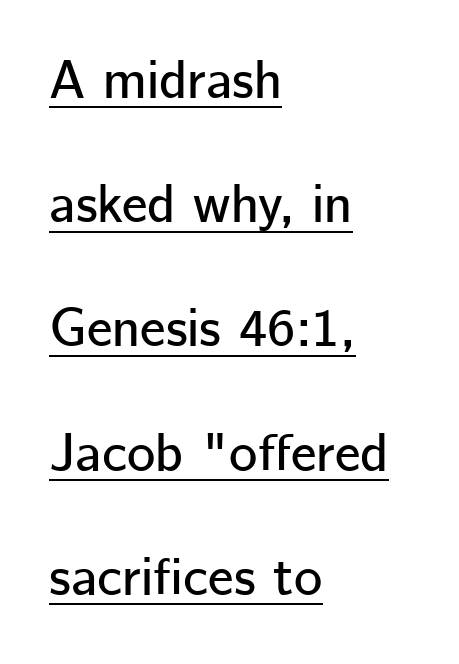
Vertical spacing — loose. Typeset ragged right — the left edge is the straight one. Note the varied advance widths — an 'i' is clearly narrower than an 'm'. Observe the ordinary spacing: letters are neighbours, not strangers.
